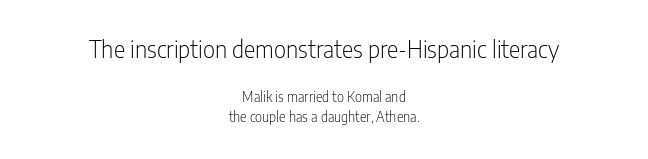
Q: Is the text bold? A: No.
Q: Is the text italic (slanted)? A: No, it is upright.
Q: Is the text underlined? A: No.
Q: How is the paragraph aligned? A: Centered.
Q: Is the spacing between letters normal or unusually wide? A: Normal.
Q: Is the spacing between lines tight, normal or loose? A: Normal.
Q: Which block of text is set in a larger size, the first (top) or the second (bottom)? A: The first (top) one.
